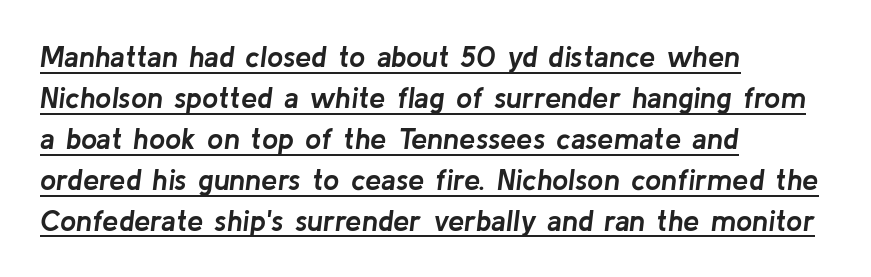
The image shows 29 px semibold type, italic (leaning right); set left-aligned, normal line spacing (1.41x), normal letter spacing, underlined; low stroke contrast and a medium x-height.
